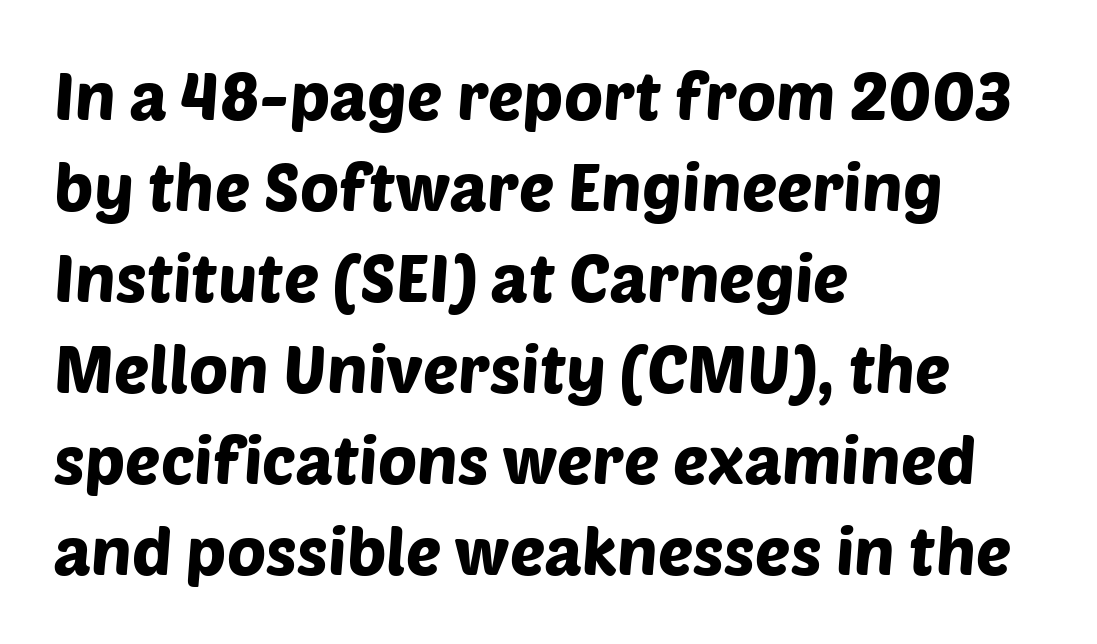
In CSS terms this would be text-align: left. The line-height multiplier appears to be the usual default. The area under the type is left untouched. No feet cap the strokes, marking this as sans-serif type.
